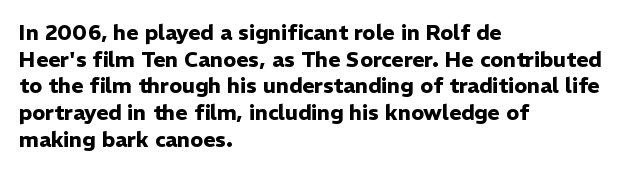
{"italic": "no", "bold": "yes", "underline": "no", "align": "left", "line_spacing": "normal", "line_spacing_ratio": 1.27, "letter_spacing": "normal", "letter_spacing_em": 0.0, "glyph_px": 21}
